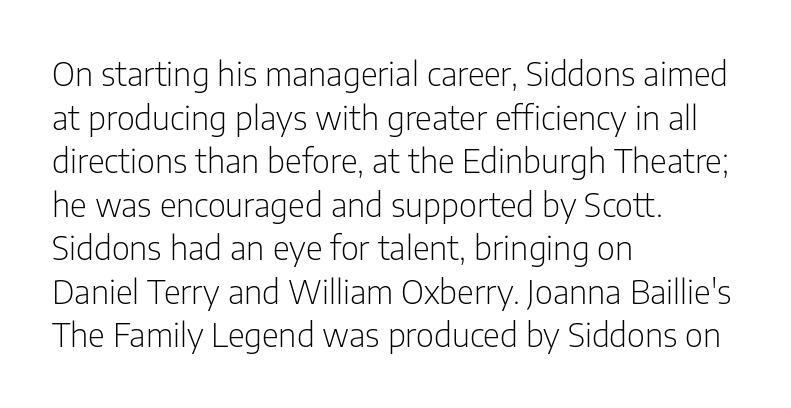
The image shows 33 px light, condensed sans-serif type, upright; set left-aligned, normal line spacing (1.32x), normal letter spacing, not underlined; low stroke contrast and a medium x-height.
